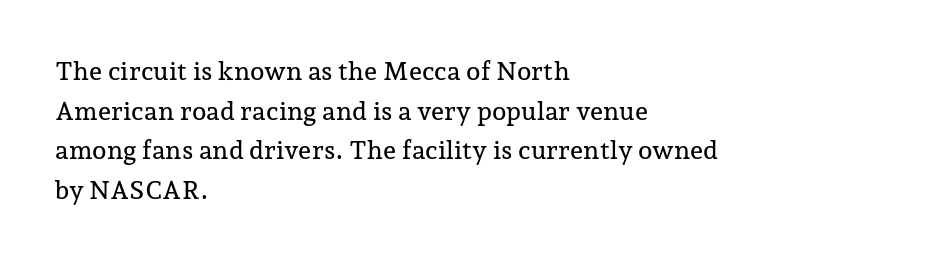
Q: Is the text italic (slanted)? A: No, it is upright.
Q: Is the text underlined? A: No.
Q: How is the paragraph aligned? A: Left-aligned.
Q: Is the spacing between letters normal or unusually wide? A: Normal.
Q: Is the spacing between lines tight, normal or loose? A: Normal.
